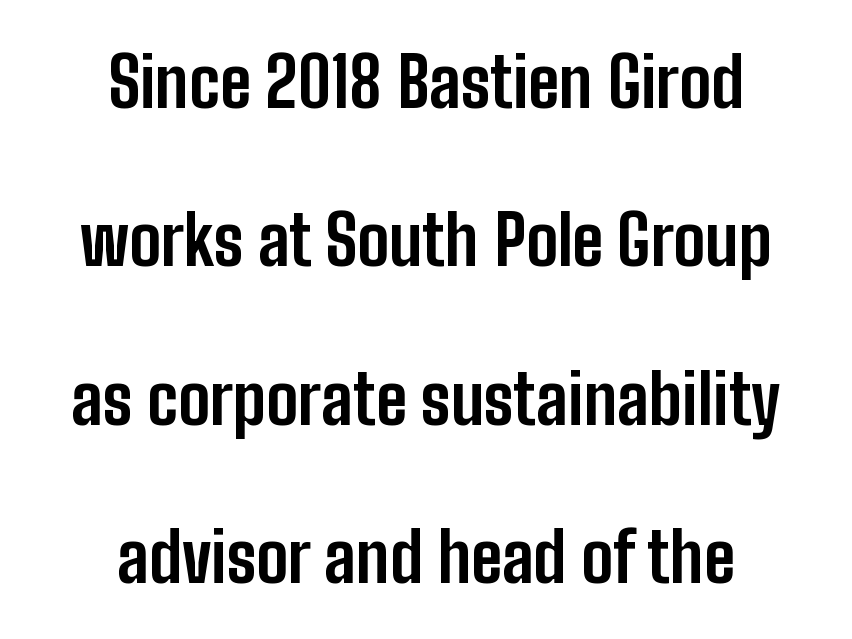
This sample uses an upright cut, with every glyph sitting square on the baseline. Think of a printed novel: that variable character pitch is what you see here. Check under the words: just untouched page. The characters look thick and weighty, a clear bold. One-word summary of the alignment: center. The letterforms sit shoulder to shoulder at normal distance.
